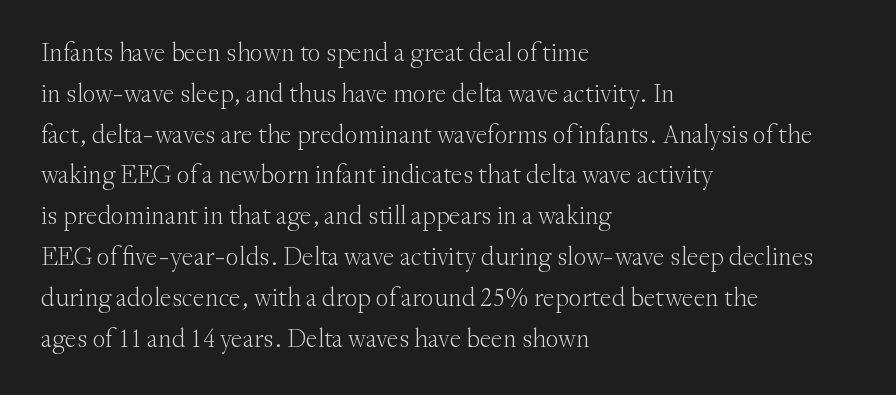
The image shows 26 px text type, upright; set left-aligned, normal line spacing (1.57x), normal letter spacing, not underlined.
